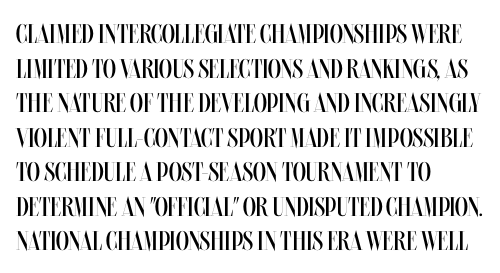
Q: Is the text bold? A: No.
Q: Is the text italic (slanted)? A: No, it is upright.
Q: Is the text underlined? A: No.
Q: How is the paragraph aligned? A: Left-aligned.
Q: Is the spacing between letters normal or unusually wide? A: Normal.
Q: Is the spacing between lines tight, normal or loose? A: Normal.
